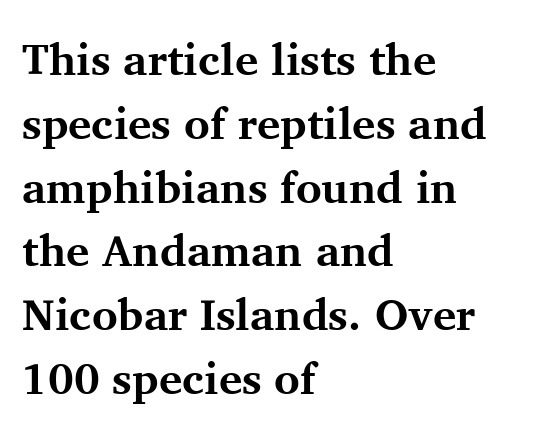
The image shows 44 px bold serif type, upright; set left-aligned, normal line spacing (1.45x), normal letter spacing, not underlined; medium stroke contrast and a medium x-height.
